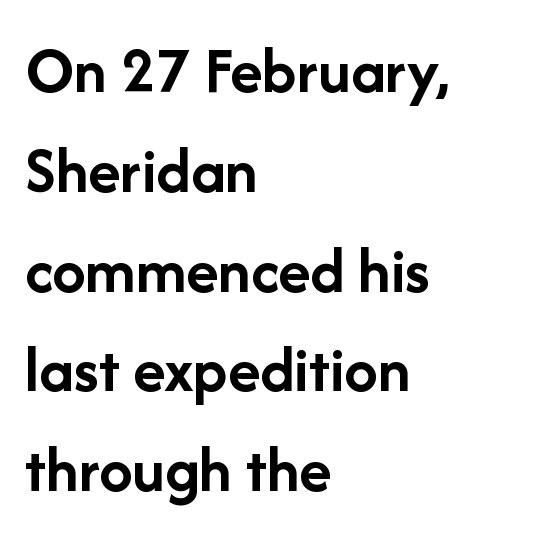
{"serif": "no", "italic": "no", "bold": "yes", "weight": "semibold", "width": "normal", "stroke_contrast": "low", "x_height": "medium", "monospaced": "no", "underline": "no", "align": "left", "line_spacing": "normal", "line_spacing_ratio": 1.49, "letter_spacing": "normal", "letter_spacing_em": 0.0, "glyph_px": 67}
